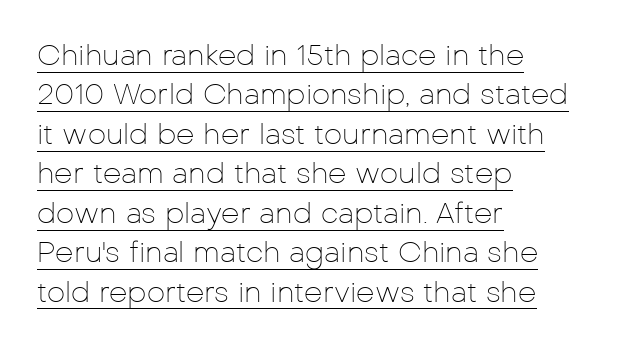
The image shows 29 px thin sans-serif type, upright; set left-aligned, normal line spacing (1.36x), normal letter spacing, underlined; low stroke contrast and a medium x-height.
